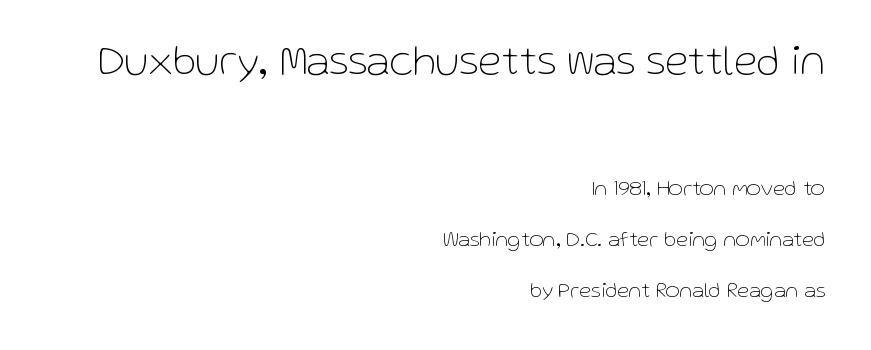
{"serif": "no", "italic": "no", "bold": "no", "weight": "thin", "width": "normal", "stroke_contrast": "low", "x_height": "medium", "monospaced": "no", "underline": "no", "align": "right", "line_spacing": "loose", "line_spacing_ratio": 2.32, "letter_spacing": "normal", "letter_spacing_em": 0.0, "larger_block": "first", "size_ratio": 1.95, "glyph_px": 43}
